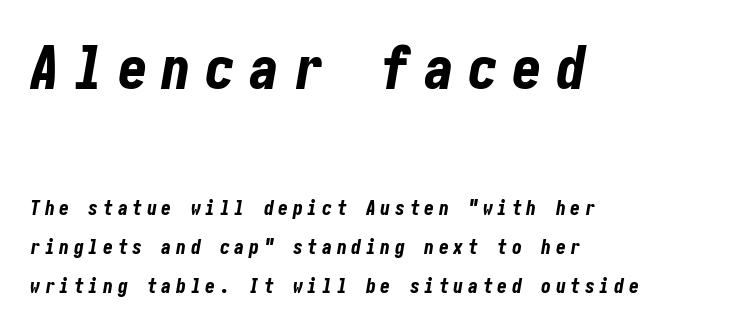
This rendering uses left alignment, leaving the right contour irregular. What weight is shown? A full bold with thick strokes. Look at the tracking — it's clearly loosened, letters drifting apart. Words float on clear page, feet unadorned. Every character sits at an angle, as italics do. Is there much room between lines? Yes — plenty of vertical air separates them.
